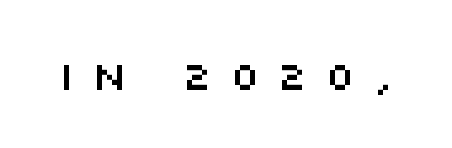
{"serif": "no", "italic": "no", "width": "wide", "stroke_contrast": "medium", "x_height": "large", "monospaced": "no", "underline": "no", "letter_spacing": "wide", "letter_spacing_em": 0.44, "glyph_px": 40}
